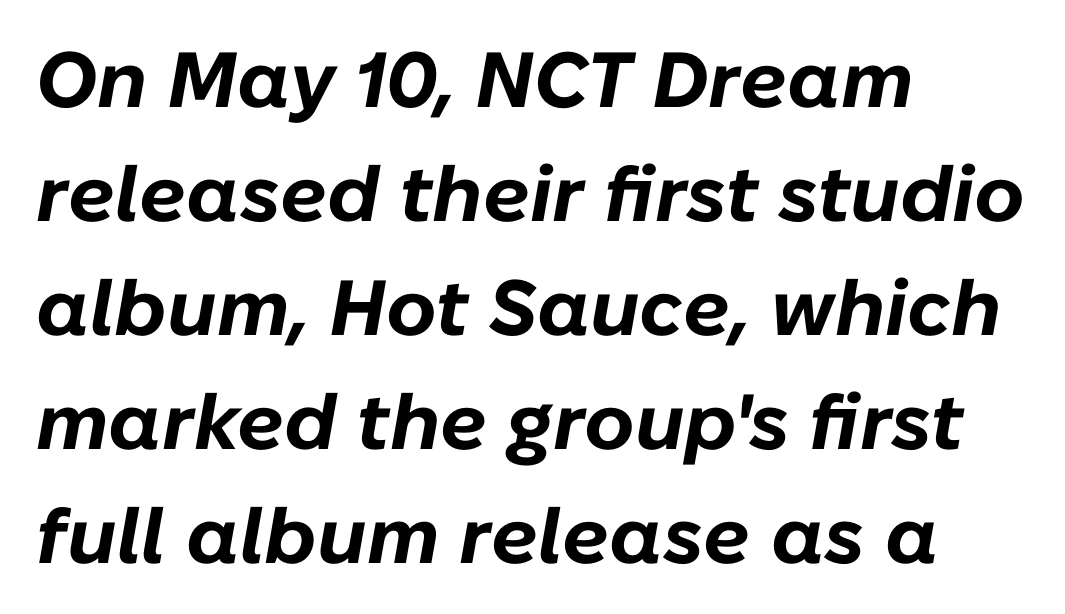
{"italic": "yes", "lean": "right", "slant_degrees": 10, "bold": "yes", "weight": "bold", "width": "normal", "stroke_contrast": "low", "x_height": "medium", "monospaced": "no", "underline": "no", "align": "left", "line_spacing": "normal", "line_spacing_ratio": 1.46, "letter_spacing": "normal", "letter_spacing_em": 0.0, "glyph_px": 78}
